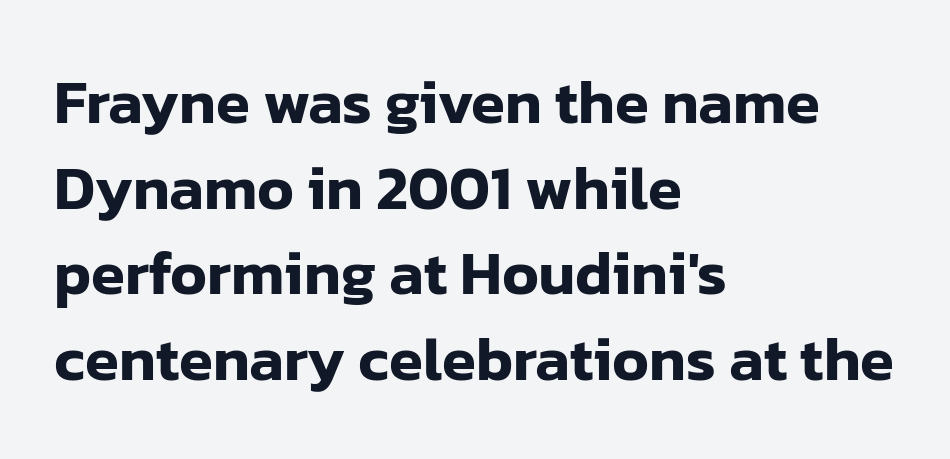
{"serif": "no", "italic": "no", "width": "normal", "stroke_contrast": "low", "x_height": "medium", "monospaced": "no", "underline": "no", "align": "left", "line_spacing": "normal", "line_spacing_ratio": 1.38, "letter_spacing": "normal", "letter_spacing_em": 0.0, "glyph_px": 62}
